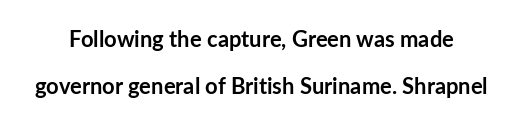
Q: Is the text bold? A: Yes.
Q: Is the text italic (slanted)? A: No, it is upright.
Q: Is the text underlined? A: No.
Q: Is the spacing between letters normal or unusually wide? A: Normal.
Q: Is the spacing between lines tight, normal or loose? A: Loose.
